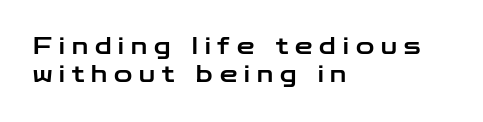
{"italic": "no", "underline": "no", "align": "left", "line_spacing": "normal", "line_spacing_ratio": 1.28, "letter_spacing": "wide", "letter_spacing_em": 0.32, "glyph_px": 22}
